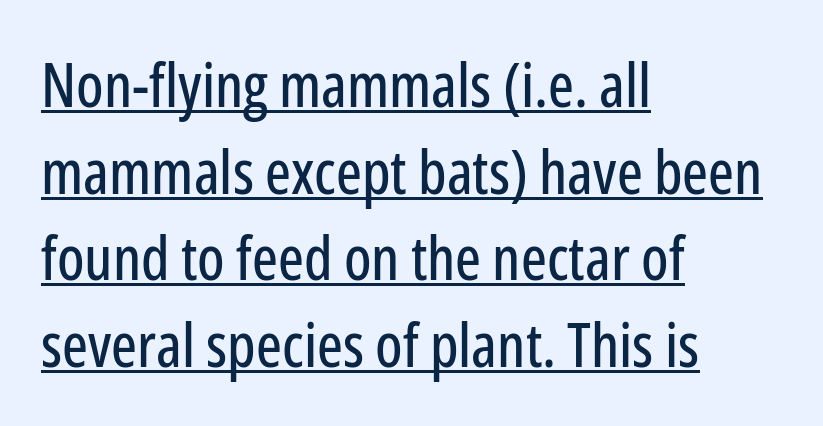
The image shows 61 px condensed sans-serif type, upright; set left-aligned, normal line spacing (1.42x), normal letter spacing, underlined; low stroke contrast and a medium x-height.
